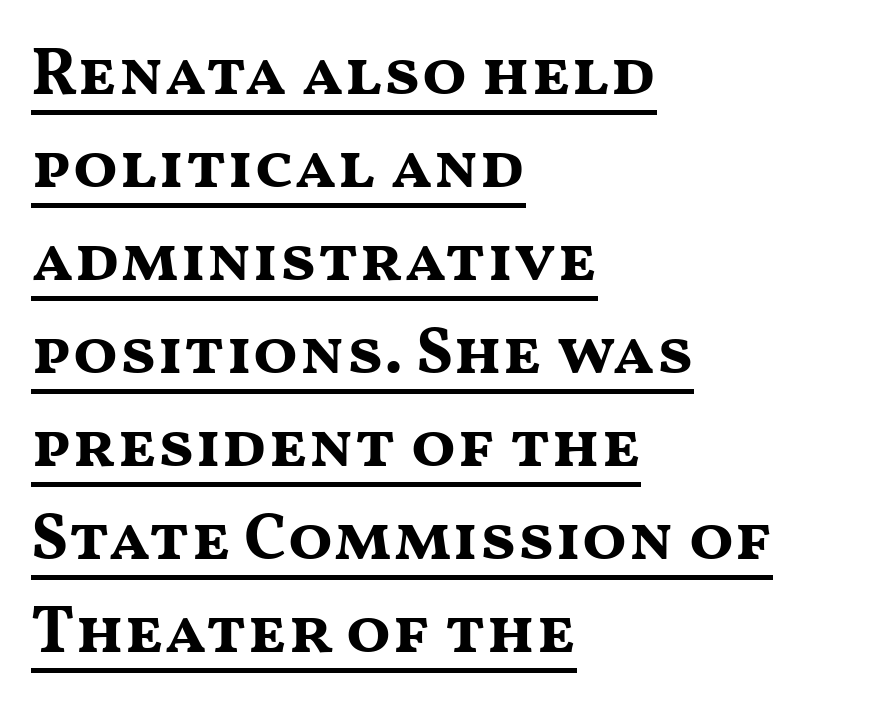
Q: Is the text bold? A: Yes.
Q: Is the text italic (slanted)? A: No, it is upright.
Q: Is the typeface a serif or a sans-serif typeface? A: Sans-serif.
Q: Is the text underlined? A: Yes.
Q: How is the paragraph aligned? A: Left-aligned.
Q: Is the spacing between letters normal or unusually wide? A: Normal.
Q: Is the spacing between lines tight, normal or loose? A: Normal.
Q: Width (condensed, normal, or wide)? A: Wide.
Q: Stroke contrast? A: Medium.
Q: x-height? A: Medium.
Q: Monospaced? A: No.
